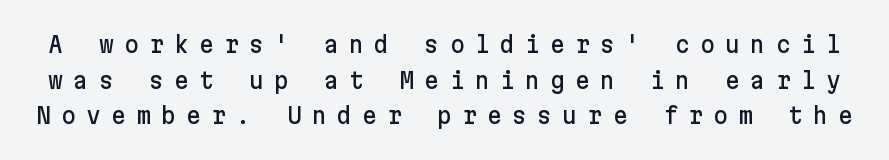
The image shows 23 px text type, upright; set normal line spacing (1.55x), unusually wide letter spacing (+0.44 em), not underlined.
